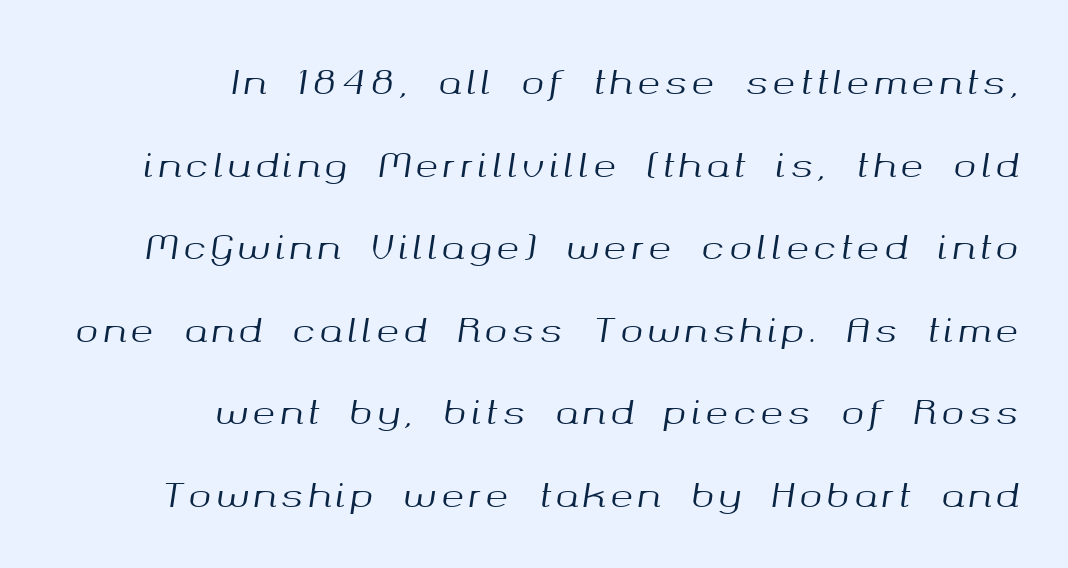
{"italic": "yes", "lean": "right", "slant_degrees": 8, "width": "normal", "stroke_contrast": "medium", "x_height": "medium", "monospaced": "no", "underline": "no", "align": "right", "line_spacing": "loose", "line_spacing_ratio": 2.43, "glyph_px": 34}
